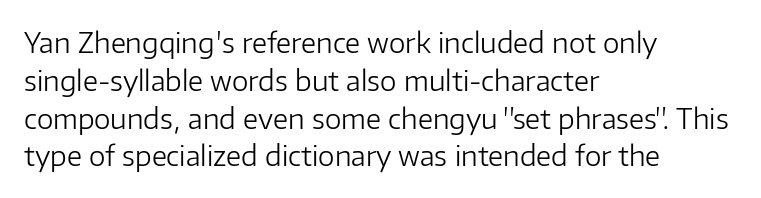
The image shows 28 px light sans-serif type, upright; set left-aligned, normal line spacing (1.35x), normal letter spacing, not underlined; low stroke contrast and a medium x-height.
